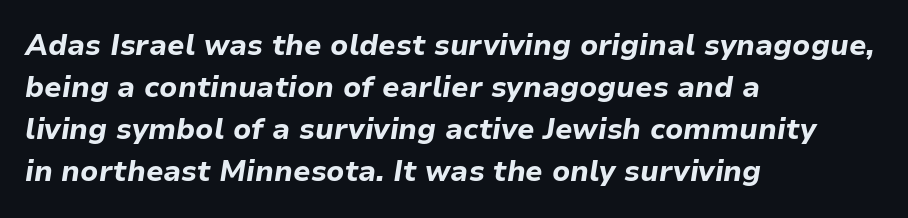
{"italic": "yes", "lean": "right", "slant_degrees": 9, "bold": "yes", "weight": "bold", "width": "normal", "stroke_contrast": "low", "x_height": "medium", "monospaced": "no", "underline": "no", "align": "left", "line_spacing": "normal", "line_spacing_ratio": 1.45, "letter_spacing": "normal", "letter_spacing_em": 0.0, "glyph_px": 29}
